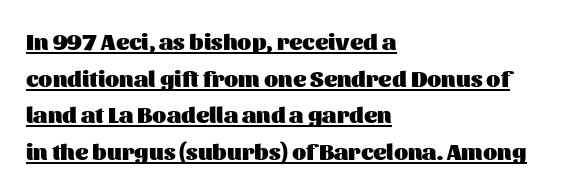
{"italic": "no", "bold": "yes", "underline": "yes", "align": "left", "line_spacing": "normal", "line_spacing_ratio": 1.59, "letter_spacing": "normal", "letter_spacing_em": 0.0, "glyph_px": 23}
